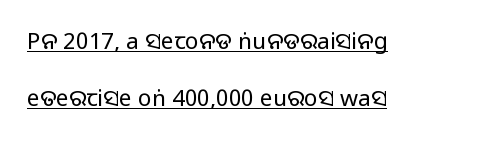
Q: Is the text bold? A: No.
Q: Is the text italic (slanted)? A: No, it is upright.
Q: Is the text underlined? A: Yes.
Q: How is the paragraph aligned? A: Left-aligned.
Q: Is the spacing between letters normal or unusually wide? A: Normal.
Q: Is the spacing between lines tight, normal or loose? A: Loose.
